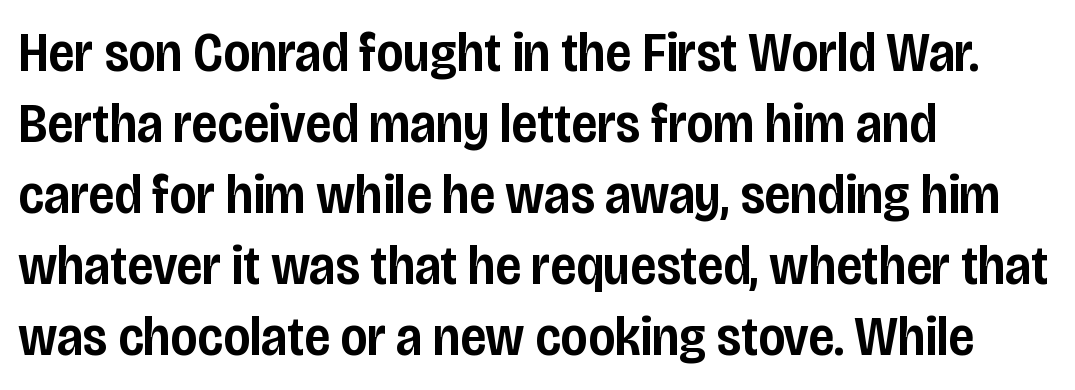
Tracking here is standard; glyphs follow each other at the usual distance. Horizontal alignment here is leftward, the default for most running prose. One glance says typical: line gaps are just what's usual. Underlining? Definitely not there. Note the varied advance widths — an 'i' is clearly narrower than an 'm'. Letterform terminals end flat and unadorned throughout the passage.
